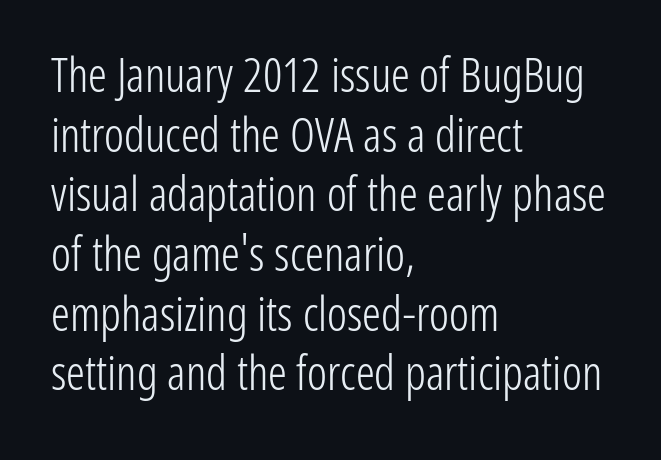
{"serif": "no", "italic": "no", "bold": "no", "weight": "light", "width": "condensed", "stroke_contrast": "low", "x_height": "medium", "monospaced": "no", "underline": "no", "align": "left", "line_spacing": "normal", "line_spacing_ratio": 1.27, "letter_spacing": "normal", "letter_spacing_em": 0.0, "glyph_px": 47}
